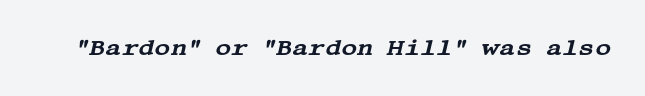
No word sits above an underline. An italicized treatment has been applied to the whole sample. The tracking reads as untouched default to a designer's eye.
